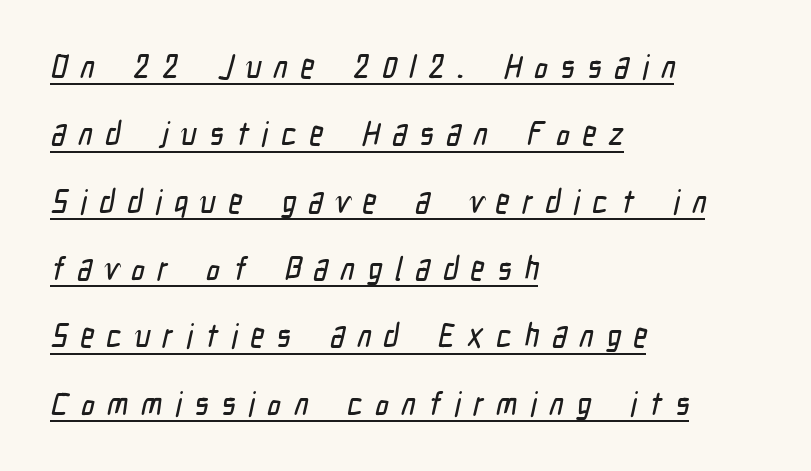
The image shows 33 px condensed sans-serif type; set left-aligned, loose line spacing (2.04x), unusually wide letter spacing (+0.39 em), underlined; low stroke contrast and a medium x-height.
